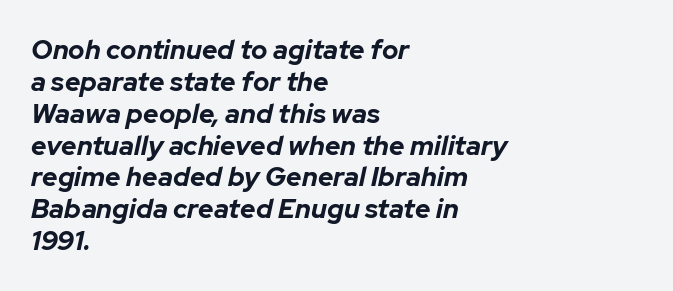
Q: Is the text bold? A: Yes.
Q: Is the text italic (slanted)? A: Yes, it leans right by about 12 degrees.
Q: Is the text underlined? A: No.
Q: How is the paragraph aligned? A: Left-aligned.
Q: Is the spacing between letters normal or unusually wide? A: Normal.
